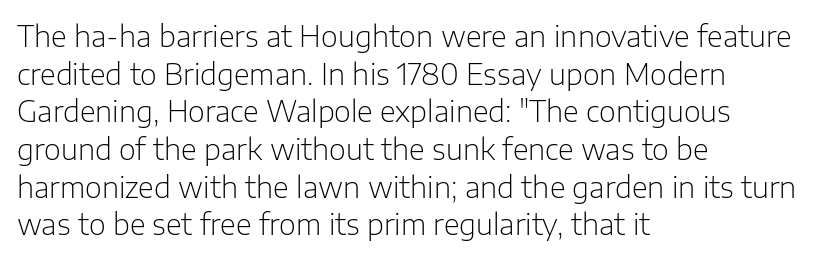
The image shows 29 px light sans-serif type, upright; set left-aligned, normal line spacing (1.3x), normal letter spacing, not underlined; low stroke contrast and a medium x-height.
